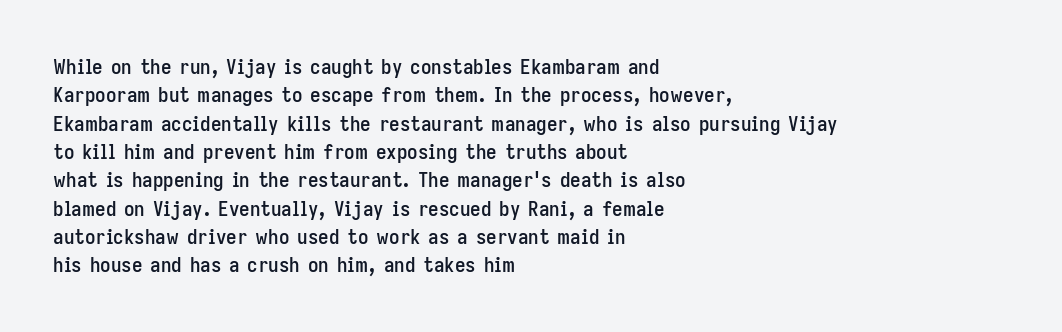
{"italic": "no", "underline": "no", "align": "left", "line_spacing": "normal", "line_spacing_ratio": 1.35, "letter_spacing": "normal", "letter_spacing_em": 0.0, "glyph_px": 21}
